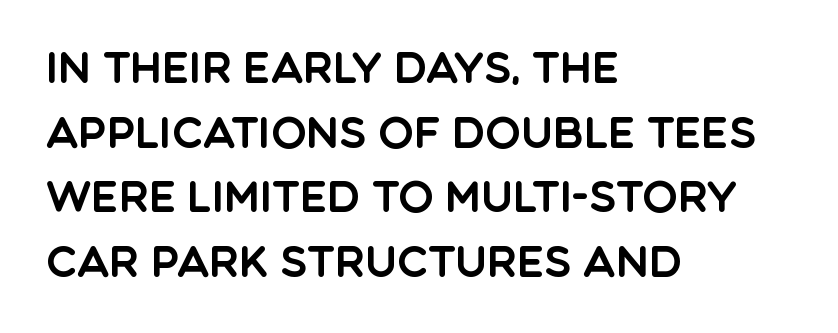
These lines are rendered in a variable-pitch font. Reading down the block, your eye returns to a fixed left position each line. You can tell from the bare stems that sans-serif type was used. Every stem runs plumb, perpendicular to the baseline.
